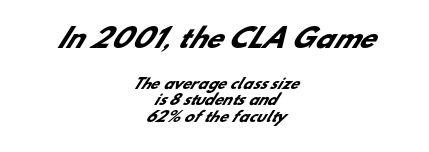
Q: Is the text bold? A: Yes.
Q: Is the text underlined? A: No.
Q: How is the paragraph aligned? A: Centered.
Q: Is the spacing between letters normal or unusually wide? A: Normal.
Q: Which block of text is set in a larger size, the first (top) or the second (bottom)? A: The first (top) one.
